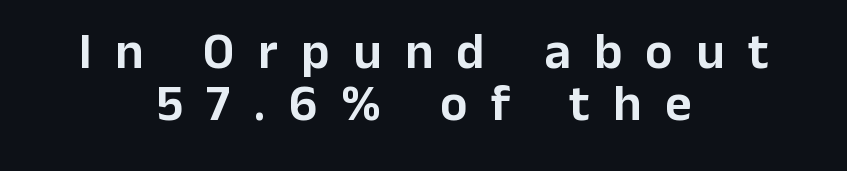
Q: Is the text italic (slanted)? A: No, it is upright.
Q: Is the typeface a serif or a sans-serif typeface? A: Sans-serif.
Q: Is the text underlined? A: No.
Q: How is the paragraph aligned? A: Centered.
Q: Is the spacing between letters normal or unusually wide? A: Unusually wide.
Q: Is the spacing between lines tight, normal or loose? A: Tight.
Q: Width (condensed, normal, or wide)? A: Normal.
Q: Stroke contrast? A: Low.
Q: x-height? A: Medium.
Q: Monospaced? A: No.
